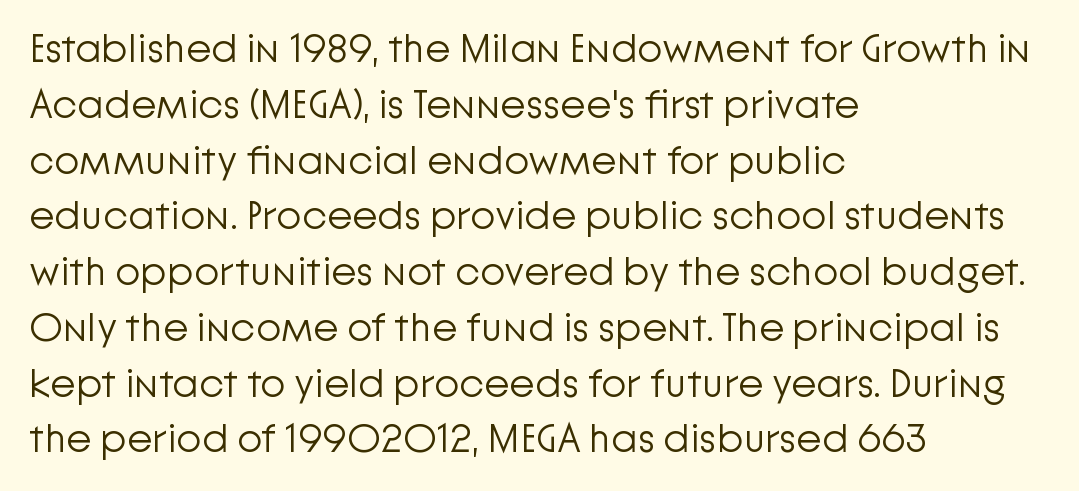
The passage shown is typed in a proportional face where columns would drift. Vertical strokes here are truly vertical. Nothing sits at the stroke ends, so this counts as sans-serif. Baseline-to-baseline distance is the conventional proportion of letter height. Any mark beneath the type? The region is blank. No heavy texture on the line: the type isn't bold.
